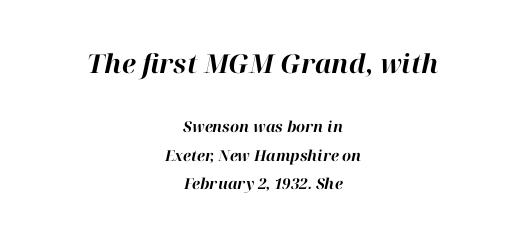
Q: Is the text bold? A: Yes.
Q: Is the text italic (slanted)? A: Yes, it leans right by about 12 degrees.
Q: Is the text underlined? A: No.
Q: How is the paragraph aligned? A: Centered.
Q: Is the spacing between letters normal or unusually wide? A: Normal.
Q: Is the spacing between lines tight, normal or loose? A: Loose.
Q: Which block of text is set in a larger size, the first (top) or the second (bottom)? A: The first (top) one.
